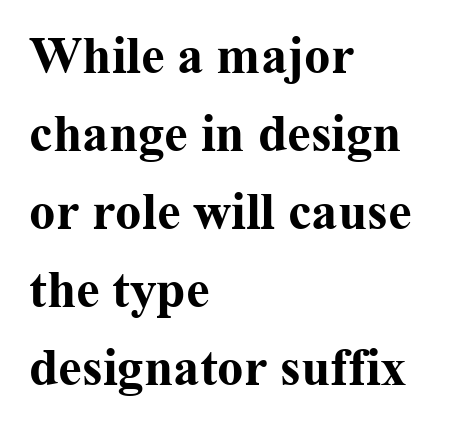
The rendering shows small feet on the letterforms — a serif design. Typographic density is high because the face is bold. This is the regular roman posture of the typeface. The words here are not underlined.
